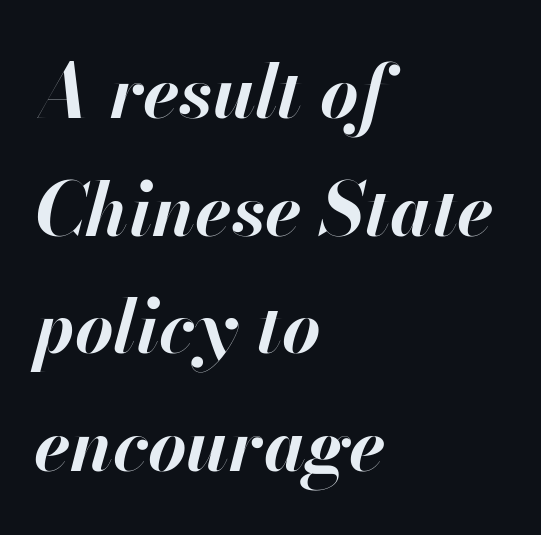
The image shows 74 px bold type, italic (leaning right); set left-aligned, normal line spacing (1.59x), normal letter spacing, not underlined; high stroke contrast and a small x-height.
